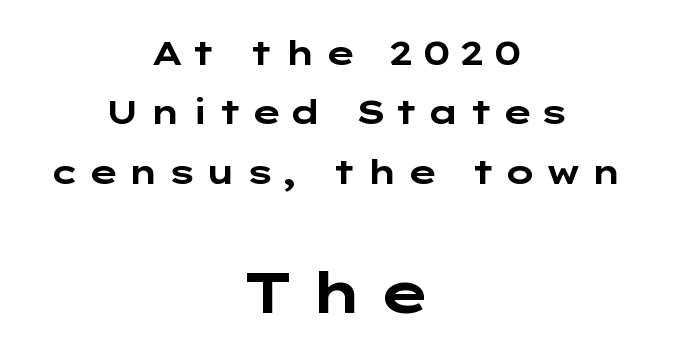
Q: Is the text bold? A: Yes.
Q: Is the text italic (slanted)? A: No, it is upright.
Q: Is the typeface a serif or a sans-serif typeface? A: Sans-serif.
Q: Is the text underlined? A: No.
Q: How is the paragraph aligned? A: Centered.
Q: Is the spacing between letters normal or unusually wide? A: Unusually wide.
Q: Which block of text is set in a larger size, the first (top) or the second (bottom)? A: The second (bottom) one.
Q: Width (condensed, normal, or wide)? A: Wide.
Q: Stroke contrast? A: Low.
Q: x-height? A: Medium.
